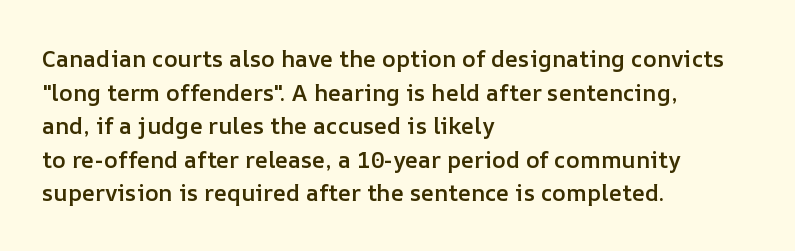
{"italic": "no", "bold": "semi", "underline": "no", "align": "left", "line_spacing": "normal", "line_spacing_ratio": 1.46, "letter_spacing": "normal", "letter_spacing_em": 0.0, "glyph_px": 23}
